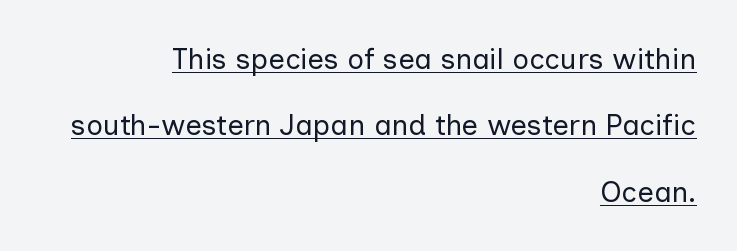
All the whitespace from short lines collects on the left. Caption: standard tracking, unaltered. The axis of the letterforms is exactly vertical. On a weight scale, this lands at 450 or below.
